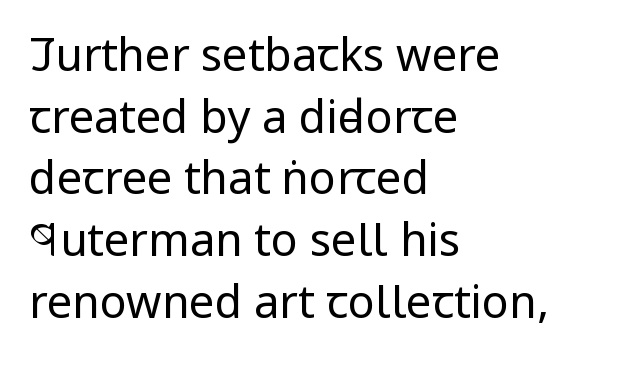
{"serif": "no", "italic": "no", "bold": "no", "weight": "regular", "width": "condensed", "stroke_contrast": "low", "x_height": "large", "monospaced": "no", "underline": "no", "align": "left", "line_spacing": "normal", "line_spacing_ratio": 1.37, "letter_spacing": "normal", "letter_spacing_em": 0.0, "glyph_px": 45}
